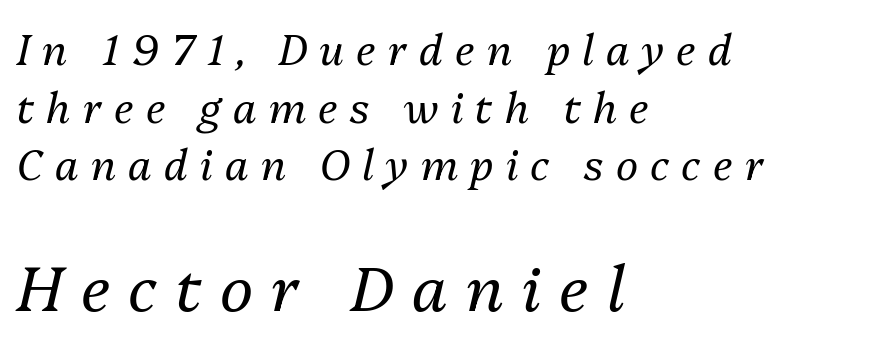
The image shows 63 px regular-weight type, italic (leaning right); set left-aligned, normal line spacing (1.37x), unusually wide letter spacing (+0.29 em), not underlined; the second (bottom) block is 1.5x larger; medium stroke contrast and a medium x-height.
